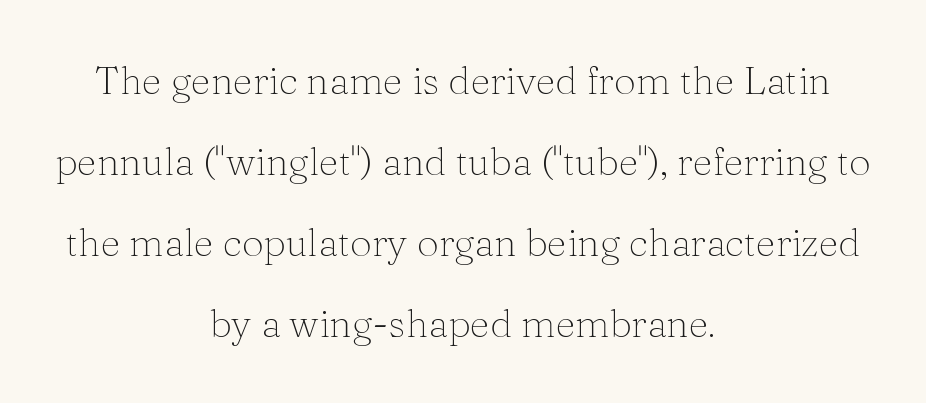
{"serif": "yes", "italic": "no", "bold": "no", "weight": "thin", "width": "normal", "stroke_contrast": "medium", "x_height": "medium", "monospaced": "no", "underline": "no", "align": "center", "line_spacing": "loose", "line_spacing_ratio": 2.08, "letter_spacing": "normal", "letter_spacing_em": 0.0, "glyph_px": 39}
